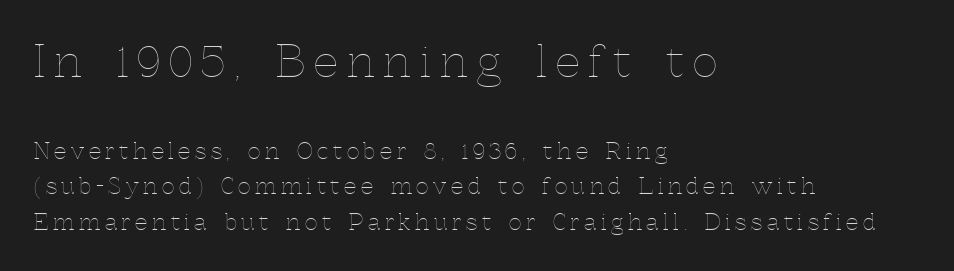
Q: Is the text bold? A: No.
Q: Is the text italic (slanted)? A: No, it is upright.
Q: Is the text underlined? A: No.
Q: How is the paragraph aligned? A: Left-aligned.
Q: Is the spacing between letters normal or unusually wide? A: Unusually wide.
Q: Is the spacing between lines tight, normal or loose? A: Normal.
Q: Which block of text is set in a larger size, the first (top) or the second (bottom)? A: The first (top) one.
Q: Width (condensed, normal, or wide)? A: Normal.
Q: x-height? A: Medium.
Q: Monospaced? A: No.
